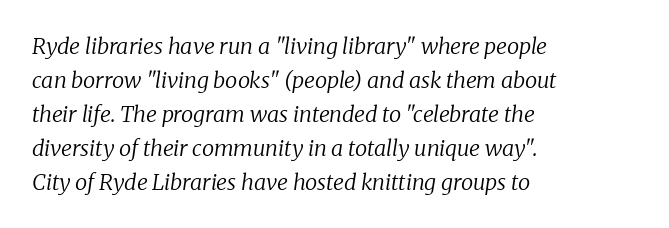
The strokes are not fattened; the text isn't bold. Nobody touched the tracking dial on this one. This block has exactly the height ordinary leading produces. Style check: oblique. Reading down the block, your eye returns to a fixed left position each line. Honestly, there is no underline to notice here at all.
